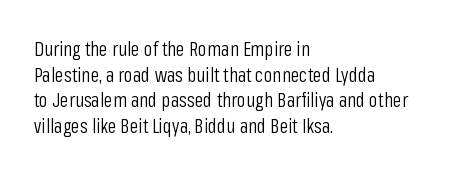
The weight would be labelled regular, book, light, or lighter still. Tall strokes in this sample are plumb rather than angled. These lines stack with their left ends in a neat column. Unmarked baselines from the first word to the last. Regular leading. A typesetter would call this zero additional tracking.
